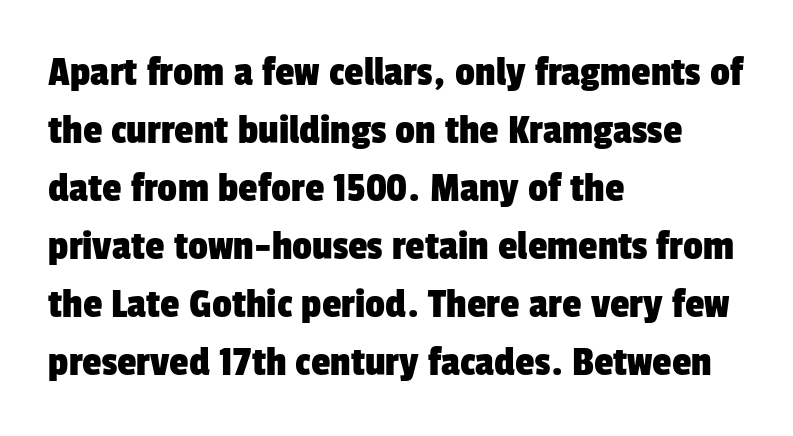
The image shows 44 px condensed sans-serif type; set left-aligned, normal line spacing (1.32x), normal letter spacing, not underlined; low stroke contrast and a medium x-height.
